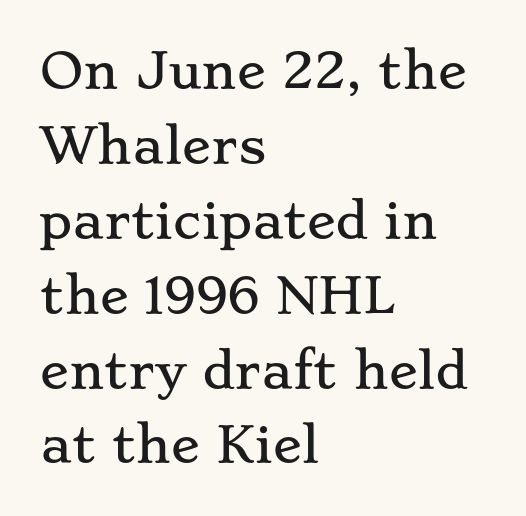
Q: Is the text italic (slanted)? A: No, it is upright.
Q: Is the typeface a serif or a sans-serif typeface? A: Serif.
Q: Is the text underlined? A: No.
Q: How is the paragraph aligned? A: Left-aligned.
Q: Is the spacing between letters normal or unusually wide? A: Normal.
Q: Is the spacing between lines tight, normal or loose? A: Normal.
Q: Width (condensed, normal, or wide)? A: Wide.
Q: Stroke contrast? A: Low.
Q: x-height? A: Small.
Q: Monospaced? A: No.
